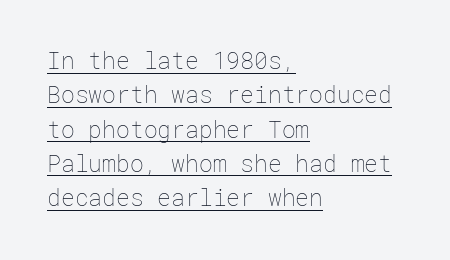
Q: Is the text bold? A: No.
Q: Is the text italic (slanted)? A: No, it is upright.
Q: Is the text underlined? A: Yes.
Q: How is the paragraph aligned? A: Left-aligned.
Q: Is the spacing between letters normal or unusually wide? A: Normal.
Q: Is the spacing between lines tight, normal or loose? A: Normal.
